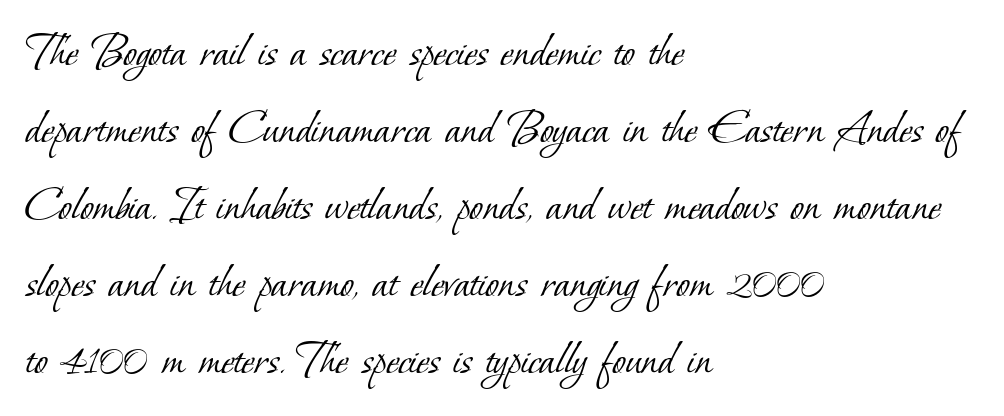
Q: Is the text bold? A: No.
Q: Is the typeface a serif or a sans-serif typeface? A: Serif.
Q: Is the text underlined? A: No.
Q: How is the paragraph aligned? A: Left-aligned.
Q: Is the spacing between letters normal or unusually wide? A: Normal.
Q: Is the spacing between lines tight, normal or loose? A: Normal.
Q: Width (condensed, normal, or wide)? A: Normal.
Q: Stroke contrast? A: Low.
Q: x-height? A: Small.
Q: Monospaced? A: No.
